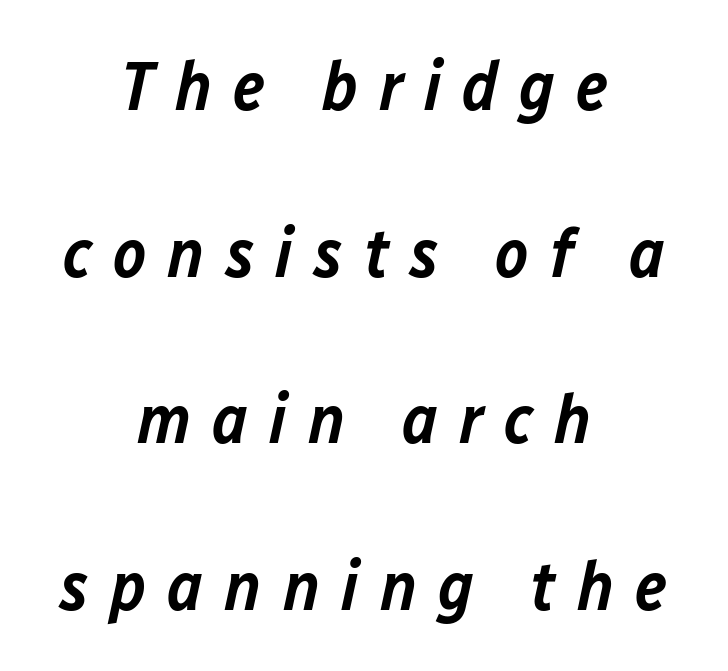
Q: Is the text bold? A: Semi-bold.
Q: Is the text italic (slanted)? A: Yes, it leans right by about 12 degrees.
Q: Is the text underlined? A: No.
Q: How is the paragraph aligned? A: Centered.
Q: Is the spacing between letters normal or unusually wide? A: Unusually wide.
Q: Is the spacing between lines tight, normal or loose? A: Loose.
Q: Width (condensed, normal, or wide)? A: Normal.
Q: Stroke contrast? A: Low.
Q: x-height? A: Medium.
Q: Monospaced? A: No.
